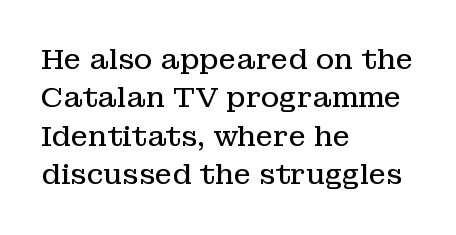
The image shows 28 px regular-weight serif type, upright; set left-aligned, normal line spacing (1.37x), normal letter spacing, not underlined; low stroke contrast and a medium x-height.
